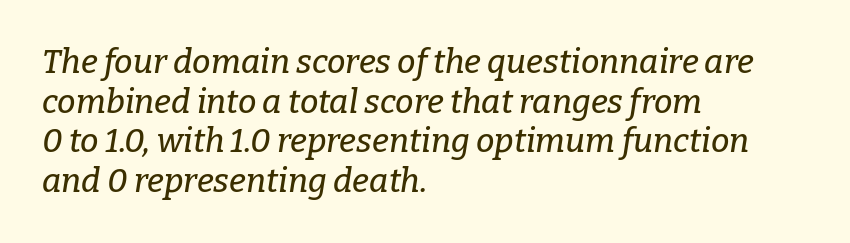
The passage shown has conventional tracking throughout. Has an underline been added? It has not. Notice how the passage keeps a crisp vertical edge on the left only. A typesetter would call this proportional, since set widths differ per character. Yep, those are serifs on the letters.
